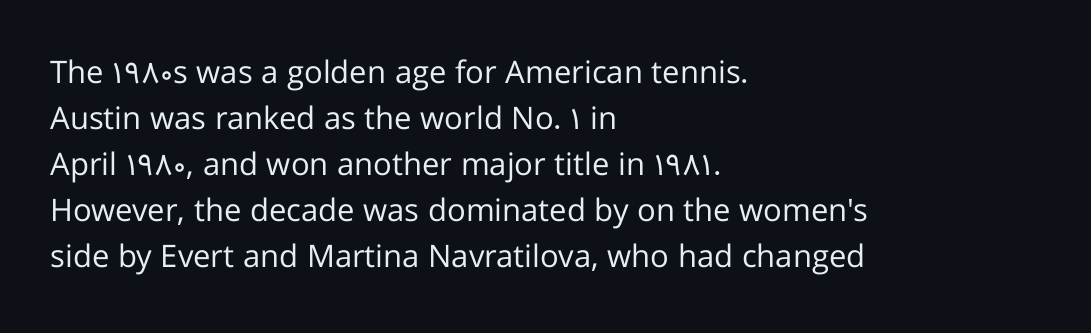
Q: Is the text bold? A: No.
Q: Is the text italic (slanted)? A: No, it is upright.
Q: Is the typeface a serif or a sans-serif typeface? A: Sans-serif.
Q: Is the text underlined? A: No.
Q: How is the paragraph aligned? A: Left-aligned.
Q: Is the spacing between letters normal or unusually wide? A: Normal.
Q: Is the spacing between lines tight, normal or loose? A: Normal.
Q: Width (condensed, normal, or wide)? A: Normal.
Q: Stroke contrast? A: Low.
Q: x-height? A: Medium.
Q: Monospaced? A: No.
